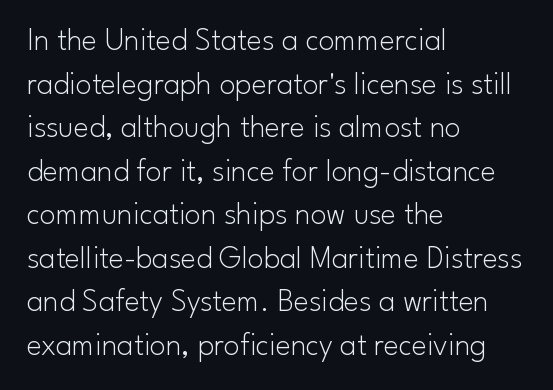
Are there feet on the stems? There aren't — it's a sans. Evenly set lines give the paragraph a standard silhouette. Casual observation: everything's shoved over to the left. This sample uses an upright cut, with every glyph sitting square on the baseline.
